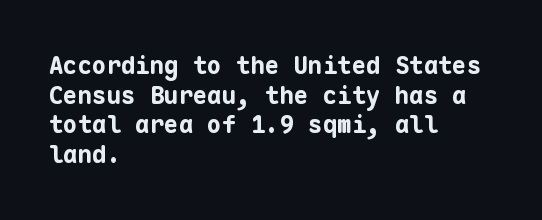
Nobody drew a line under any word here. The lettering stays uniformly vertical, giving the passage a roman look. Each word holds together tightly as a unit, with standard inter-letter gaps. A student would call this left alignment; a typographer would say flush left, rag right. Typographic density is high because the face is bold.
